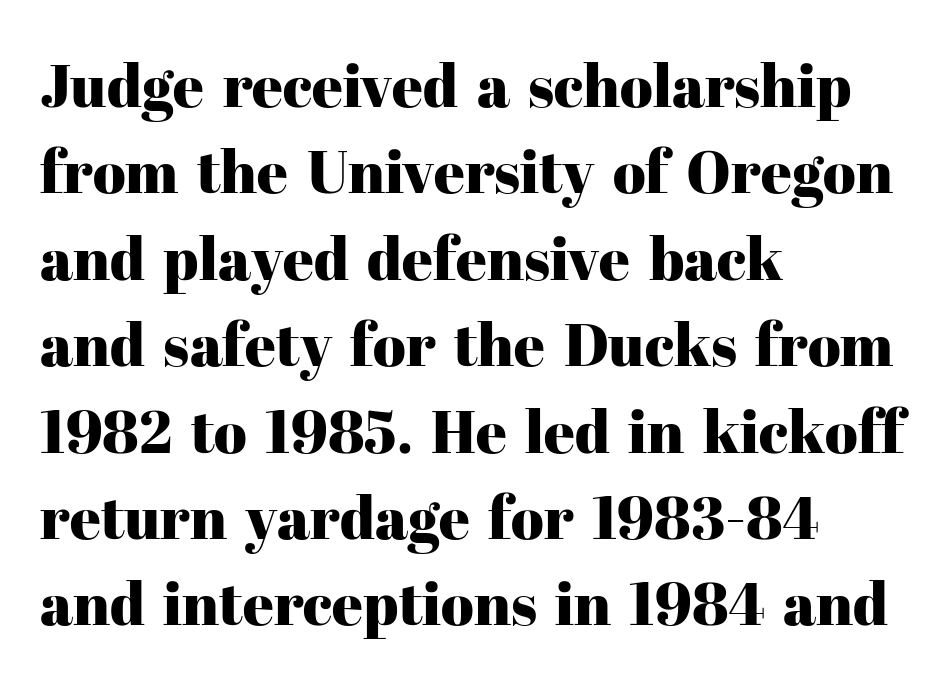
{"serif": "yes", "italic": "no", "width": "normal", "stroke_contrast": "high", "x_height": "medium", "monospaced": "no", "underline": "no", "align": "left", "line_spacing": "normal", "line_spacing_ratio": 1.44, "letter_spacing": "normal", "letter_spacing_em": 0.0, "glyph_px": 60}
